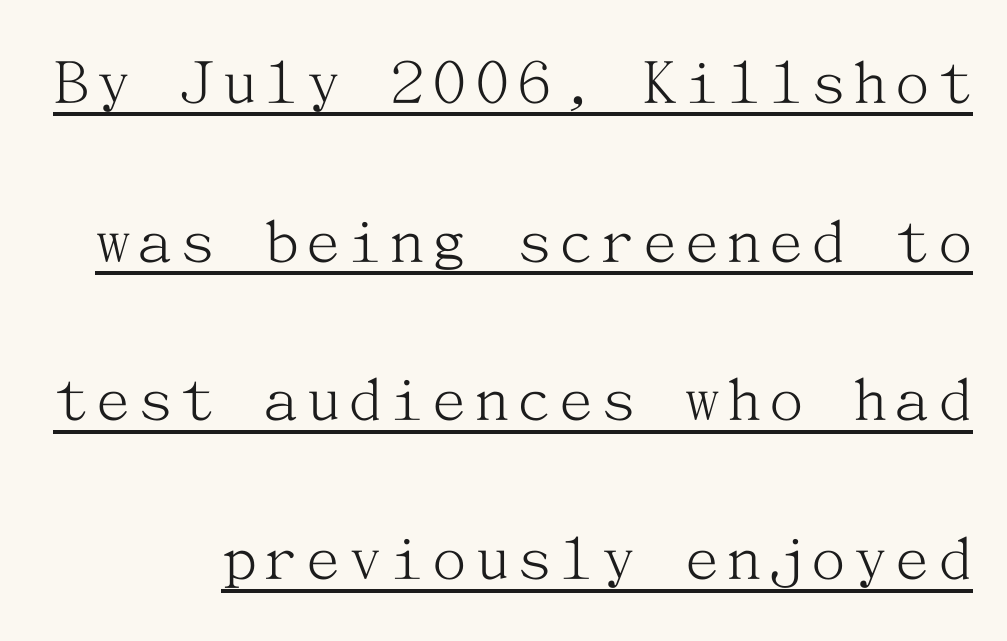
{"serif": "yes", "italic": "no", "bold": "no", "weight": "light", "width": "normal", "stroke_contrast": "medium", "x_height": "medium", "underline": "yes", "line_spacing": "loose", "line_spacing_ratio": 2.3, "glyph_px": 69}
